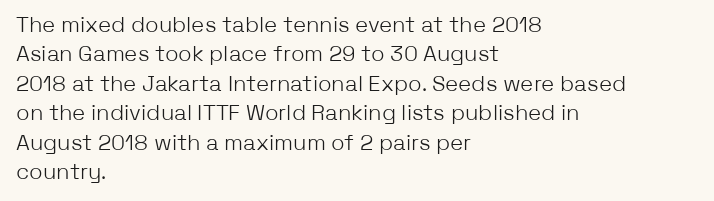
{"italic": "no", "bold": "no", "underline": "no", "align": "left", "line_spacing": "normal", "line_spacing_ratio": 1.34, "letter_spacing": "normal", "letter_spacing_em": 0.0, "glyph_px": 22}
